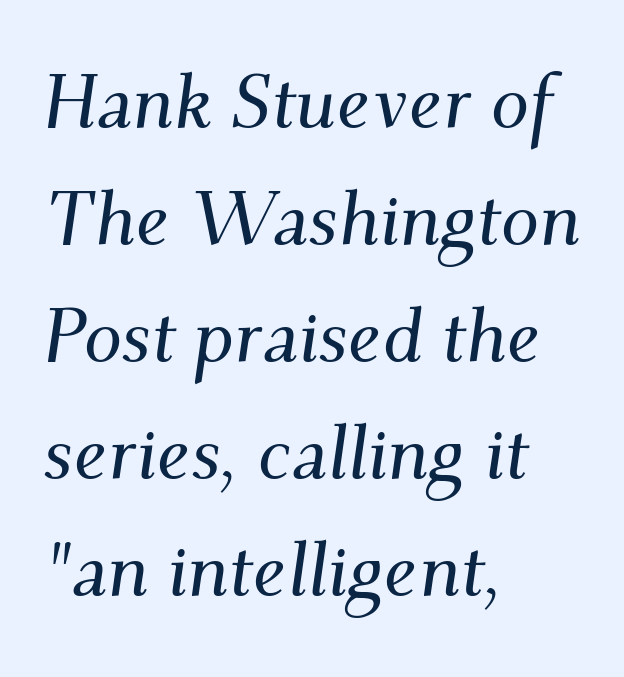
Words float on clear page, feet unadorned. It's the slanting kind of type. Reading down the column, the eye jumps a familiar distance to each next line. The line texture is even and compact thanks to regular tracking.
